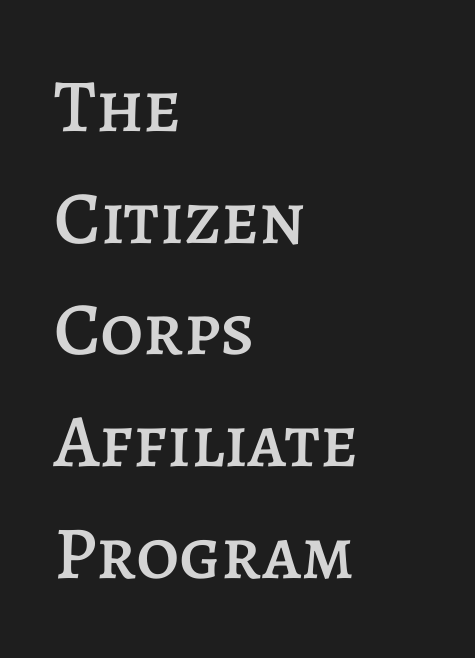
Q: Is the text italic (slanted)? A: No, it is upright.
Q: Is the text underlined? A: No.
Q: How is the paragraph aligned? A: Left-aligned.
Q: Is the spacing between letters normal or unusually wide? A: Normal.
Q: Is the spacing between lines tight, normal or loose? A: Normal.
Q: Width (condensed, normal, or wide)? A: Normal.
Q: Stroke contrast? A: Low.
Q: x-height? A: Large.
Q: Monospaced? A: No.
